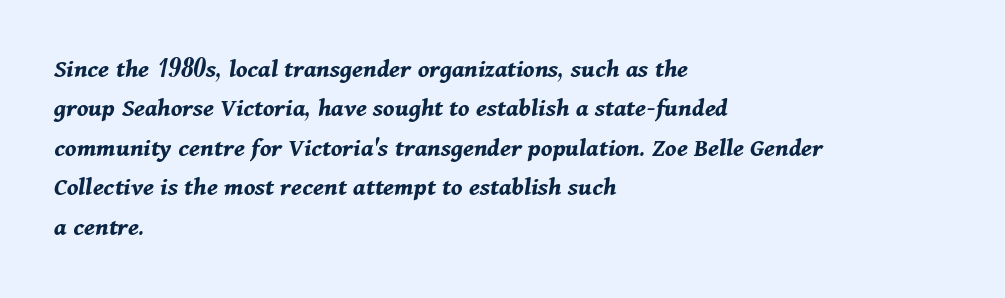
{"italic": "yes", "lean": "right", "slant_degrees": 11, "bold": "yes", "underline": "no", "align": "left", "line_spacing": "normal", "line_spacing_ratio": 1.46, "letter_spacing": "normal", "letter_spacing_em": 0.0, "glyph_px": 27}
